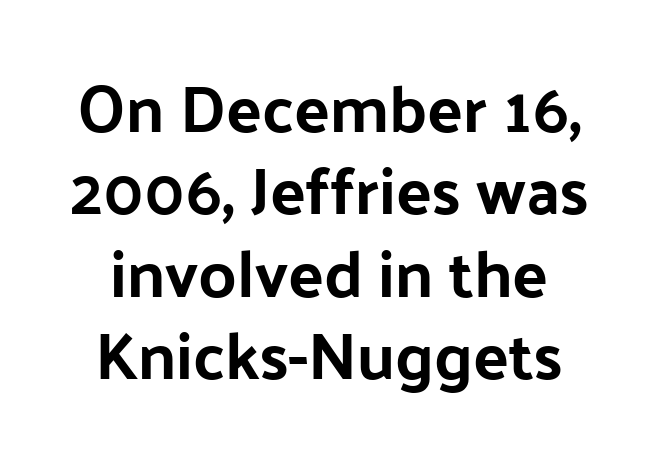
The image shows 66 px sans-serif type, upright; set centered, normal line spacing (1.25x), normal letter spacing, not underlined; low stroke contrast and a medium x-height.
